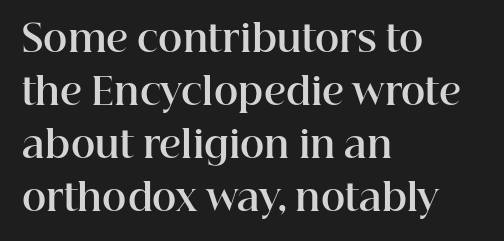
{"serif": "yes", "italic": "no", "bold": "yes", "weight": "bold", "width": "normal", "stroke_contrast": "high", "x_height": "medium", "monospaced": "no", "underline": "no", "align": "left", "line_spacing": "normal", "line_spacing_ratio": 1.43, "letter_spacing": "normal", "letter_spacing_em": 0.0, "glyph_px": 37}
